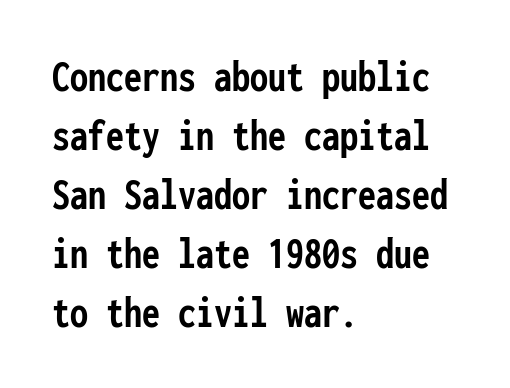
Q: Is the text bold? A: Yes.
Q: Is the text italic (slanted)? A: No, it is upright.
Q: Is the typeface a serif or a sans-serif typeface? A: Sans-serif.
Q: Is the text underlined? A: No.
Q: How is the paragraph aligned? A: Left-aligned.
Q: Is the spacing between letters normal or unusually wide? A: Normal.
Q: Is the spacing between lines tight, normal or loose? A: Normal.
Q: Width (condensed, normal, or wide)? A: Condensed.
Q: Stroke contrast? A: Low.
Q: x-height? A: Medium.
Q: Monospaced? A: Yes.
